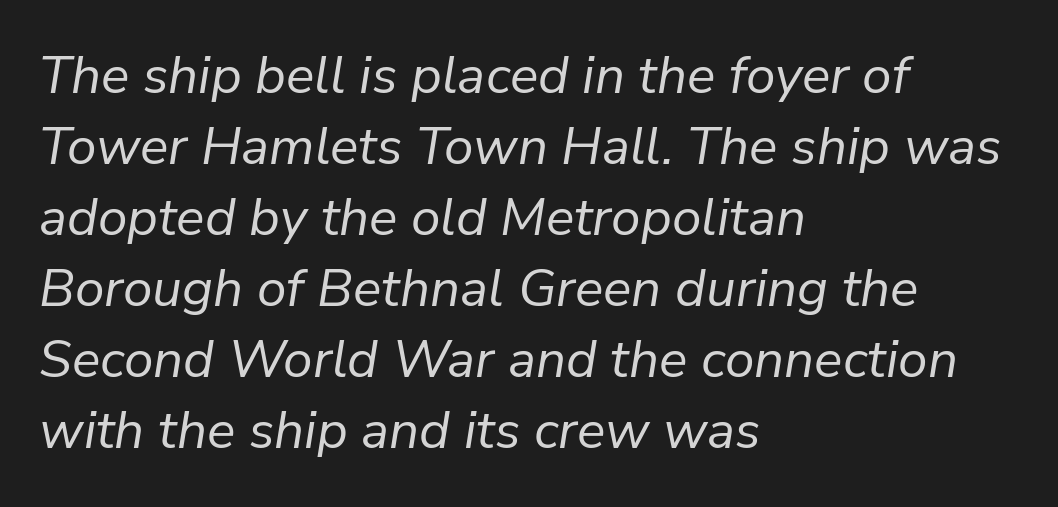
Q: Is the text bold? A: No.
Q: Is the text italic (slanted)? A: Yes, it leans right by about 9 degrees.
Q: Is the text underlined? A: No.
Q: How is the paragraph aligned? A: Left-aligned.
Q: Is the spacing between letters normal or unusually wide? A: Normal.
Q: Is the spacing between lines tight, normal or loose? A: Normal.
Q: Width (condensed, normal, or wide)? A: Normal.
Q: Stroke contrast? A: Low.
Q: x-height? A: Medium.
Q: Monospaced? A: No.
